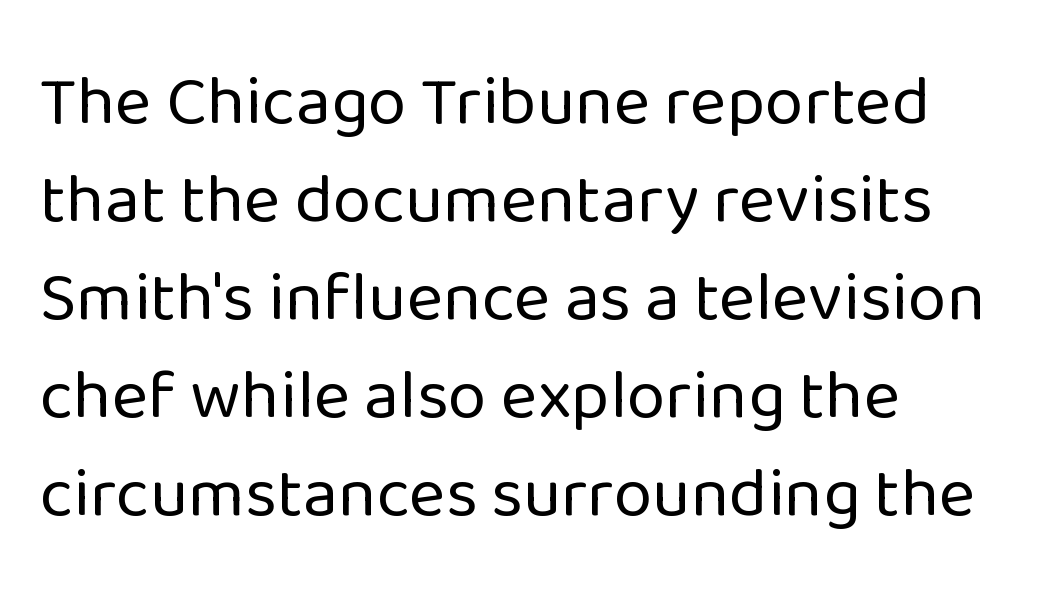
The image shows 70 px regular-weight sans-serif type, upright; set left-aligned, normal line spacing (1.4x), normal letter spacing, not underlined; low stroke contrast and a medium x-height.
